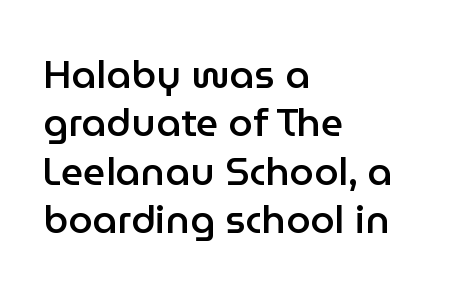
Rendered with straight, roman letterforms. Between one letter and the next there's only the usual sliver of space. A bit beefed up — I'd call it semibold rather than bold. Is the block centered? No — it sits flush against the left margin. The zone under the glyphs is completely vacant. Nope, no serifs anywhere on these letters.
